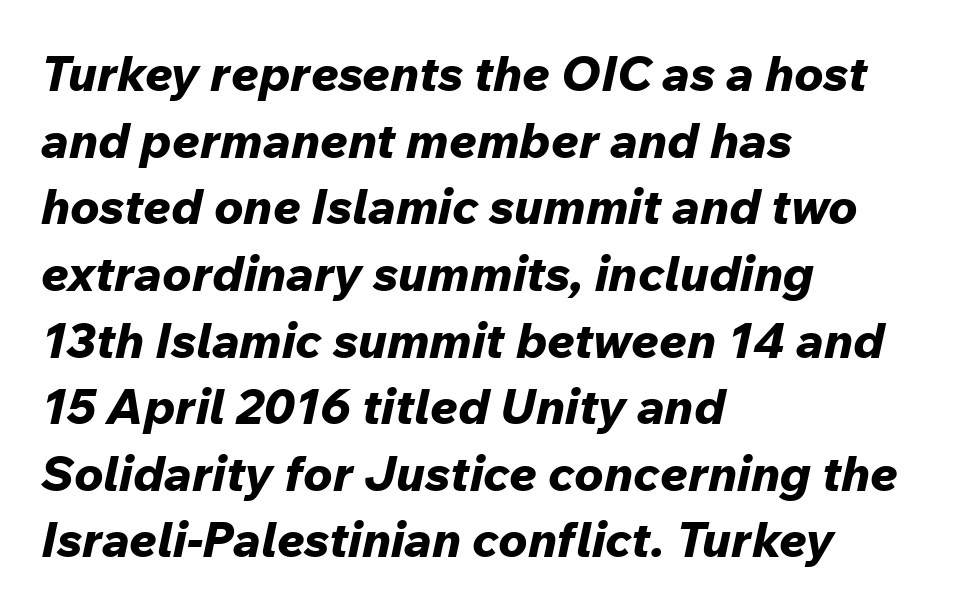
Caption: standard tracking, unaltered. Each glyph is drawn with heavy, bold strokes. The passage shown stacks its lines at a standard gap. A classic flush-left, rag-right setting is used for this passage. Compared with ordinary roman type, these characters are visibly tilted.
